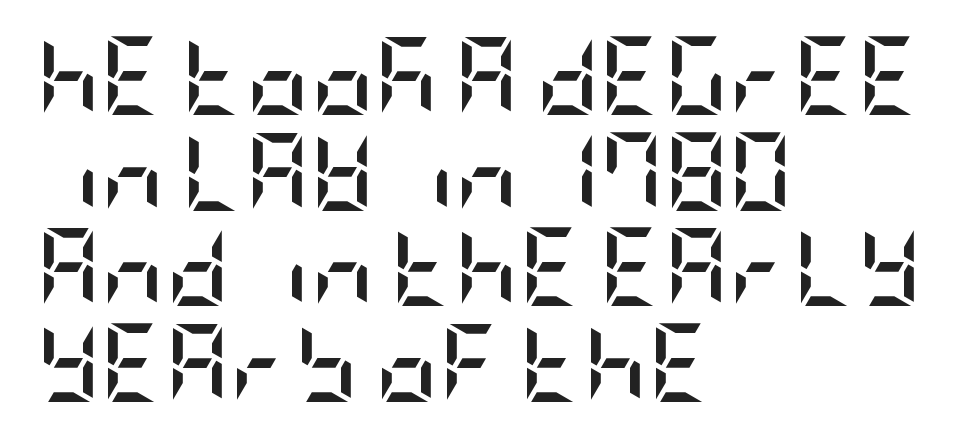
The image shows 79 px semibold, condensed sans-serif type, upright; set left-aligned, line spacing 1.21x, normal letter spacing, not underlined; low stroke contrast and a large x-height.
